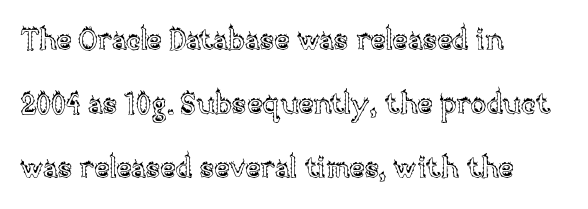
{"italic": "no", "width": "normal", "x_height": "large", "monospaced": "no", "underline": "no", "align": "left", "line_spacing": "loose", "line_spacing_ratio": 2.2, "letter_spacing": "normal", "letter_spacing_em": 0.0, "glyph_px": 29}
